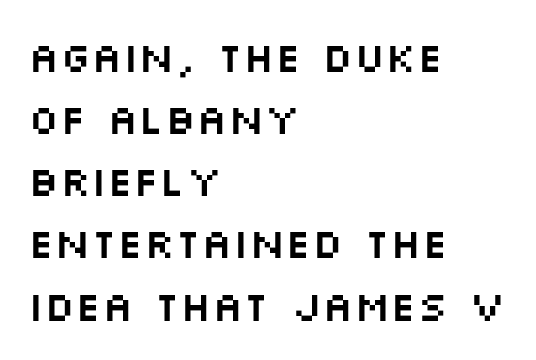
The image shows 42 px wide sans-serif type, upright; set left-aligned, normal line spacing (1.48x), normal letter spacing, not underlined; medium stroke contrast and a large x-height.
